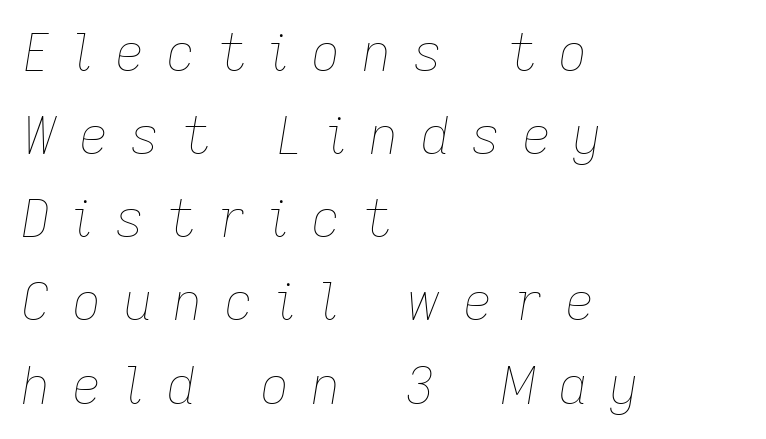
The image shows 51 px thin type, italic (leaning right); set left-aligned, normal line spacing (1.63x), unusually wide letter spacing (+0.42 em), not underlined; low stroke contrast and a medium x-height.
